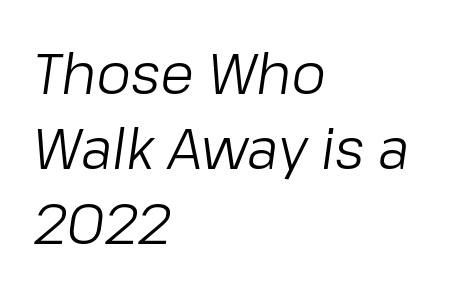
A bare baseline throughout the passage. Weight class: somewhere from thin through regular. You could not count columns in this text — the font is proportionally spaced. Tracking here is standard; glyphs follow each other at the usual distance. The typography opts for an oblique posture over an upright one.
